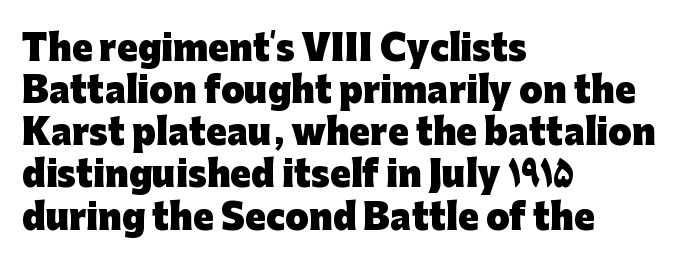
The image shows 34 px heavy sans-serif type, upright; set left-aligned, line spacing 1.24x, normal letter spacing, not underlined; low stroke contrast and a medium x-height.
